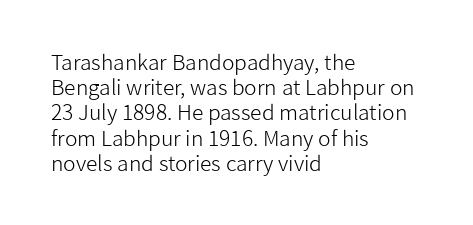
The image shows 21 px text type, upright; set left-aligned, line spacing 1.2x, normal letter spacing, not underlined.
